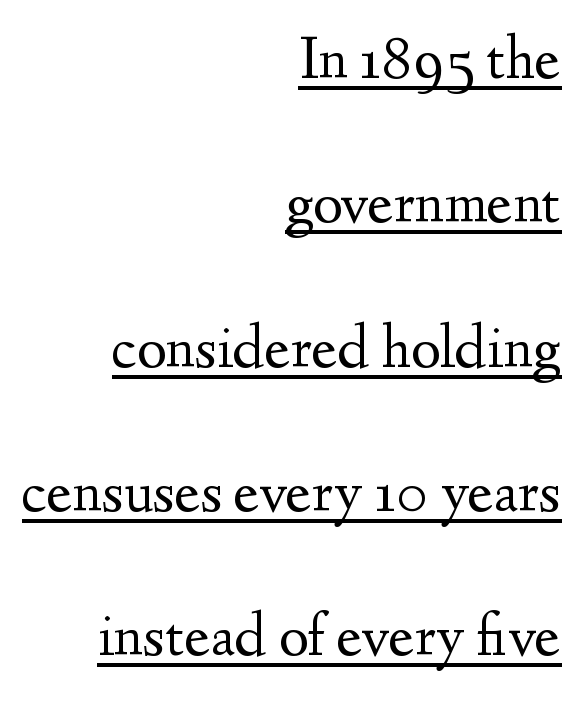
Q: Is the text bold? A: No.
Q: Is the text italic (slanted)? A: No, it is upright.
Q: Is the typeface a serif or a sans-serif typeface? A: Serif.
Q: Is the text underlined? A: Yes.
Q: How is the paragraph aligned? A: Right-aligned.
Q: Is the spacing between letters normal or unusually wide? A: Normal.
Q: Is the spacing between lines tight, normal or loose? A: Loose.
Q: Width (condensed, normal, or wide)? A: Normal.
Q: Stroke contrast? A: Medium.
Q: x-height? A: Small.
Q: Monospaced? A: No.
